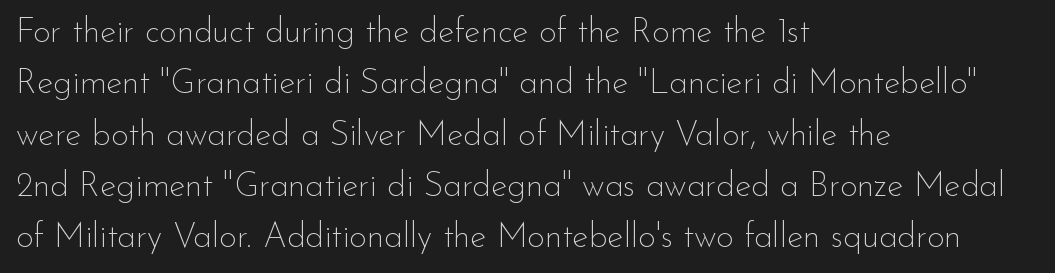
Q: Is the text bold? A: No.
Q: Is the text italic (slanted)? A: No, it is upright.
Q: Is the typeface a serif or a sans-serif typeface? A: Sans-serif.
Q: Is the text underlined? A: No.
Q: How is the paragraph aligned? A: Left-aligned.
Q: Is the spacing between letters normal or unusually wide? A: Normal.
Q: Is the spacing between lines tight, normal or loose? A: Normal.
Q: Width (condensed, normal, or wide)? A: Normal.
Q: Stroke contrast? A: Low.
Q: x-height? A: Small.
Q: Monospaced? A: No.
